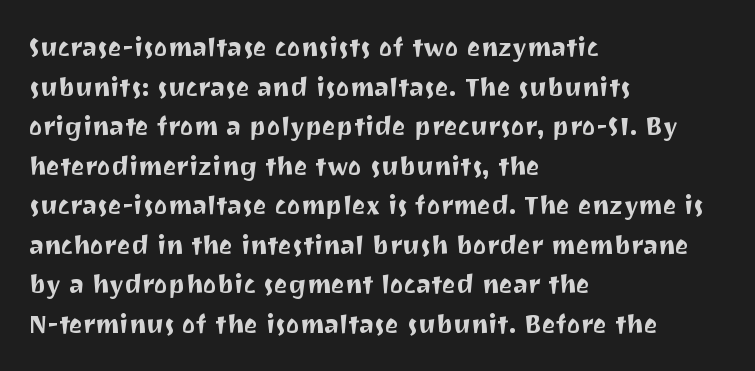
Q: Is the text italic (slanted)? A: No, it is upright.
Q: Is the text underlined? A: No.
Q: How is the paragraph aligned? A: Left-aligned.
Q: Is the spacing between letters normal or unusually wide? A: Normal.
Q: Is the spacing between lines tight, normal or loose? A: Normal.
